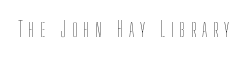
The image shows 21 px text type, upright; set unusually wide letter spacing (+0.27 em), not underlined.
